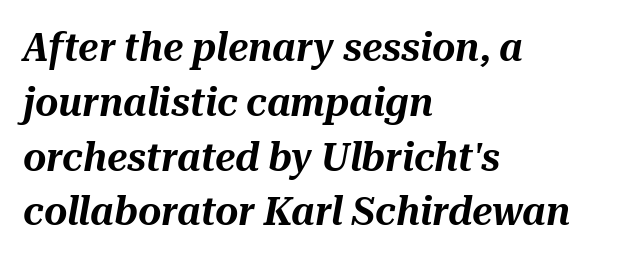
{"italic": "yes", "lean": "right", "slant_degrees": 10, "width": "normal", "stroke_contrast": "medium", "x_height": "medium", "monospaced": "no", "underline": "no", "align": "left", "line_spacing": "normal", "line_spacing_ratio": 1.37, "letter_spacing": "normal", "letter_spacing_em": 0.0, "glyph_px": 40}
